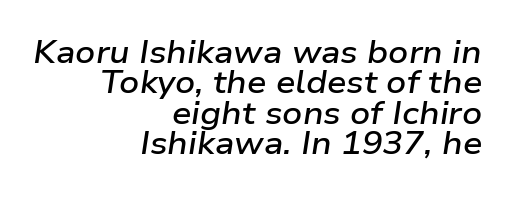
Q: Is the text bold? A: Semi-bold.
Q: Is the text italic (slanted)? A: Yes, it leans right by about 9 degrees.
Q: Is the text underlined? A: No.
Q: How is the paragraph aligned? A: Right-aligned.
Q: Is the spacing between letters normal or unusually wide? A: Normal.
Q: Is the spacing between lines tight, normal or loose? A: Tight.
Q: Width (condensed, normal, or wide)? A: Wide.
Q: Stroke contrast? A: Low.
Q: x-height? A: Medium.
Q: Monospaced? A: No.
